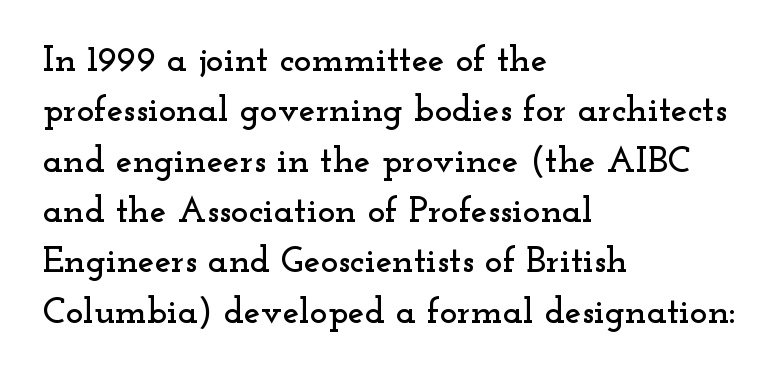
The image shows 37 px wide serif type, upright; set left-aligned, normal line spacing (1.36x), normal letter spacing, not underlined; low stroke contrast and a small x-height.
